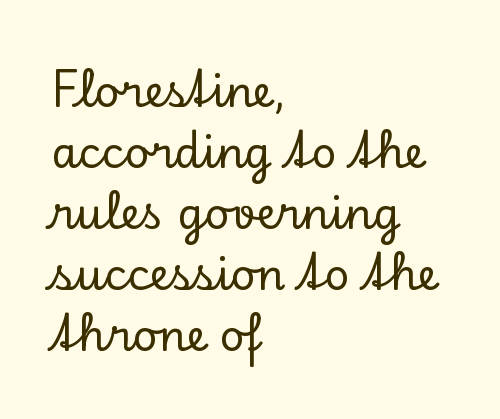
Vertically, the passage feels balanced, rows spaced as you'd expect. Caption: standard tracking, unaltered. The paragraph has a hard left edge and a soft right edge.
